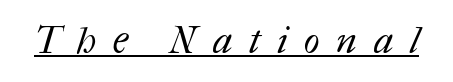
This rendering features underlined lettering. No heavy texture on the line: the type isn't bold. Does extra space separate the letters? Yes, quite a lot of it. Think of a printed novel: that variable character pitch is what you see here.
